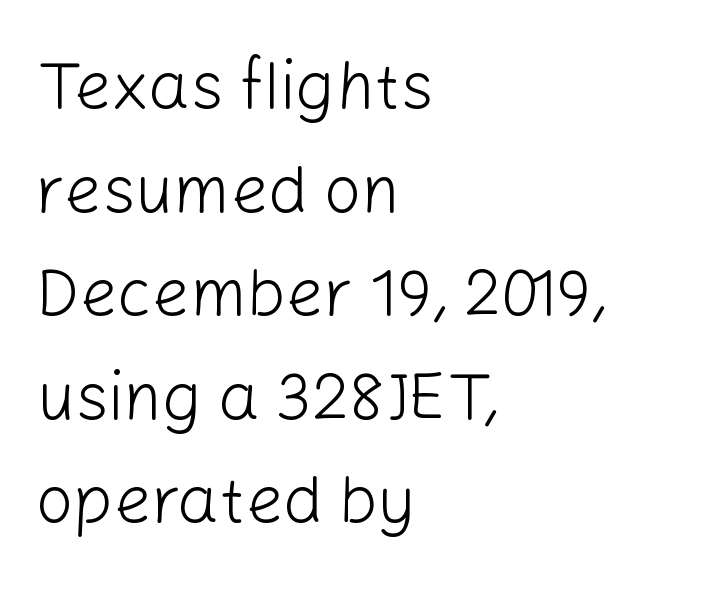
{"serif": "no", "italic": "no", "bold": "no", "weight": "light", "width": "normal", "stroke_contrast": "low", "x_height": "medium", "monospaced": "no", "underline": "no", "align": "left", "line_spacing": "normal", "line_spacing_ratio": 1.57, "letter_spacing": "normal", "letter_spacing_em": 0.0, "glyph_px": 66}
